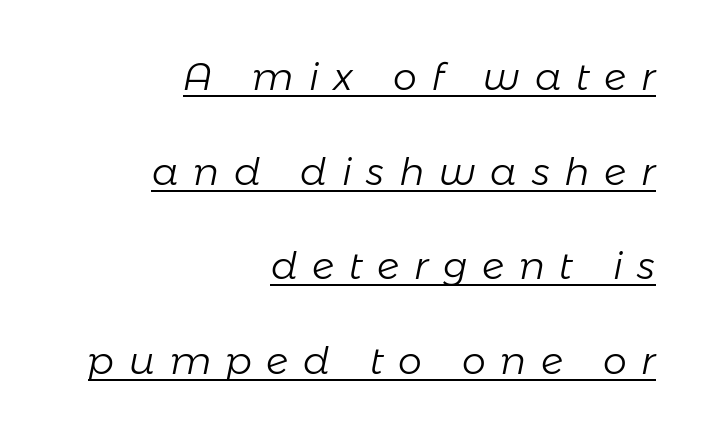
Q: Is the text bold? A: No.
Q: Is the text italic (slanted)? A: Yes, it leans right by about 11 degrees.
Q: Is the text underlined? A: Yes.
Q: How is the paragraph aligned? A: Right-aligned.
Q: Is the spacing between letters normal or unusually wide? A: Unusually wide.
Q: Is the spacing between lines tight, normal or loose? A: Loose.
Q: Width (condensed, normal, or wide)? A: Normal.
Q: Stroke contrast? A: Low.
Q: x-height? A: Medium.
Q: Monospaced? A: No.
